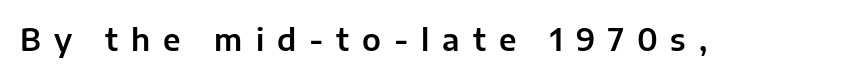
Q: Is the text italic (slanted)? A: No, it is upright.
Q: Is the typeface a serif or a sans-serif typeface? A: Sans-serif.
Q: Is the text underlined? A: No.
Q: Is the spacing between letters normal or unusually wide? A: Unusually wide.
Q: Width (condensed, normal, or wide)? A: Normal.
Q: Stroke contrast? A: Low.
Q: x-height? A: Medium.
Q: Monospaced? A: No.
